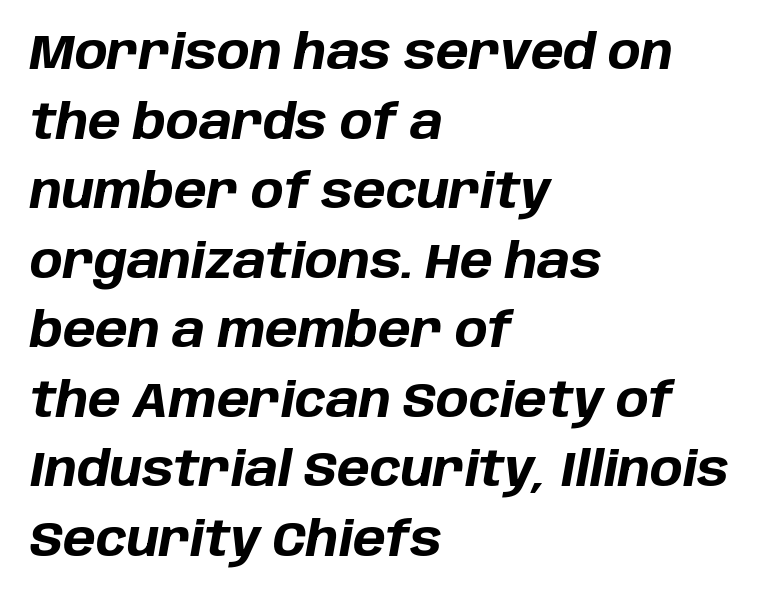
{"italic": "yes", "lean": "right", "slant_degrees": 10, "bold": "yes", "weight": "bold", "width": "normal", "stroke_contrast": "low", "x_height": "large", "monospaced": "no", "underline": "no", "align": "left", "line_spacing": "normal", "line_spacing_ratio": 1.42, "letter_spacing": "normal", "letter_spacing_em": 0.0, "glyph_px": 49}
